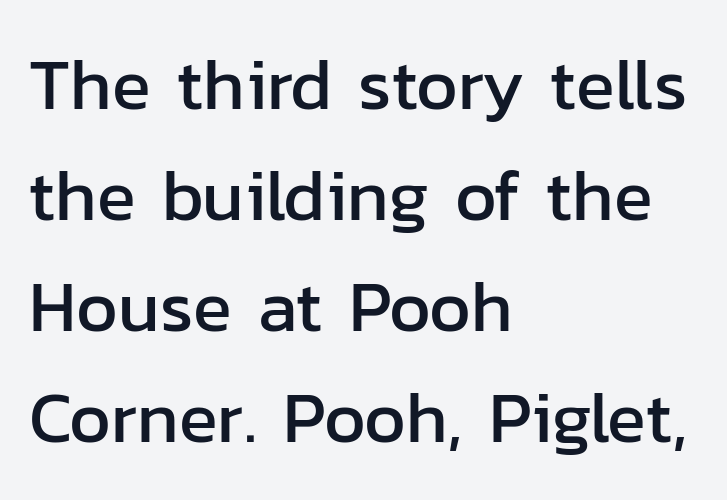
These lines were composed using upright roman letters. A normal amount of white space separates one row of letters from the next. This sample uses plain, unmodified letter spacing. Grotesque or geometric, the face here clearly has no serifs. The setting favours the left margin, as ordinary paragraphs usually do.
